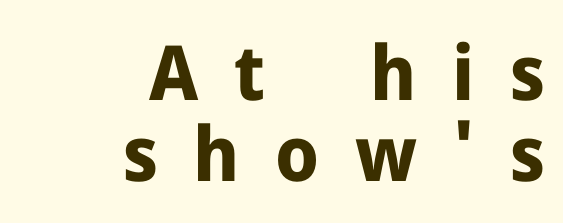
Q: Is the text bold? A: Yes.
Q: Is the text italic (slanted)? A: No, it is upright.
Q: Is the typeface a serif or a sans-serif typeface? A: Sans-serif.
Q: Is the text underlined? A: No.
Q: How is the paragraph aligned? A: Right-aligned.
Q: Is the spacing between letters normal or unusually wide? A: Unusually wide.
Q: Is the spacing between lines tight, normal or loose? A: Tight.
Q: Width (condensed, normal, or wide)? A: Normal.
Q: Stroke contrast? A: Low.
Q: x-height? A: Medium.
Q: Monospaced? A: No.
